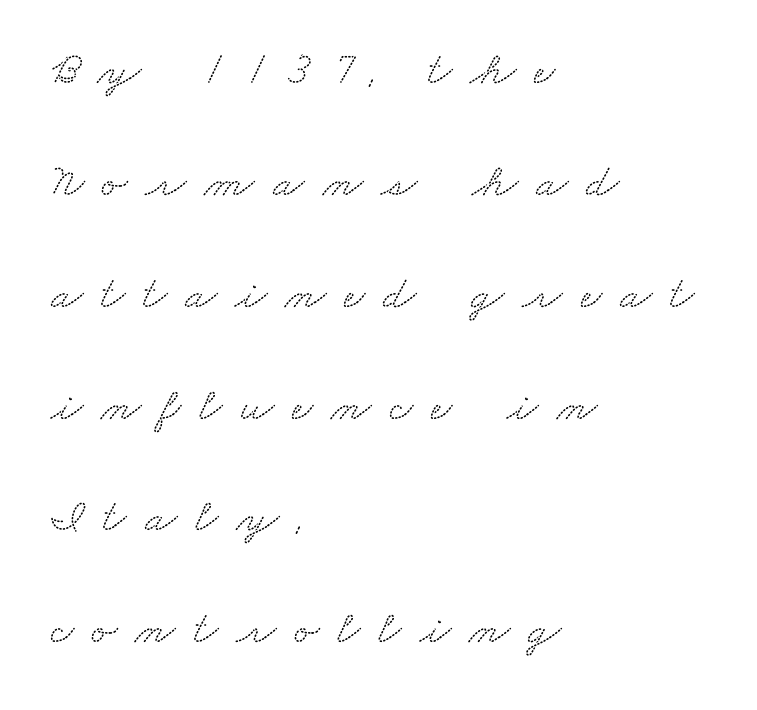
The image shows 47 px wide serif type; set left-aligned, loose line spacing (2.38x), unusually wide letter spacing (+0.38 em), not underlined; low stroke contrast and a small x-height.
